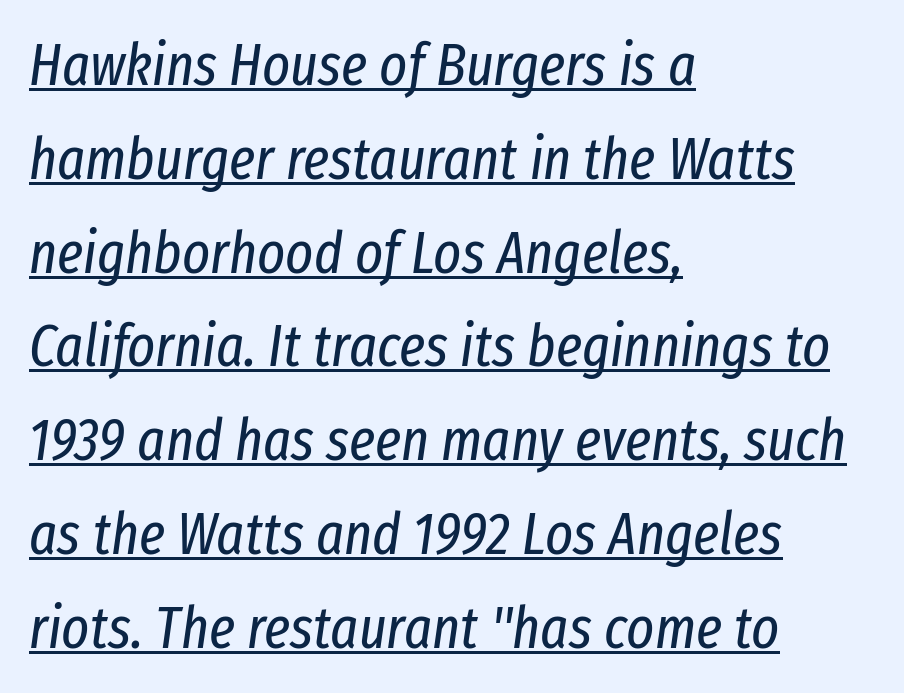
Q: Is the text bold? A: No.
Q: Is the text italic (slanted)? A: Yes, it leans right by about 8 degrees.
Q: Is the text underlined? A: Yes.
Q: How is the paragraph aligned? A: Left-aligned.
Q: Is the spacing between letters normal or unusually wide? A: Normal.
Q: Is the spacing between lines tight, normal or loose? A: Normal.
Q: Width (condensed, normal, or wide)? A: Condensed.
Q: Stroke contrast? A: Low.
Q: x-height? A: Medium.
Q: Monospaced? A: No.
